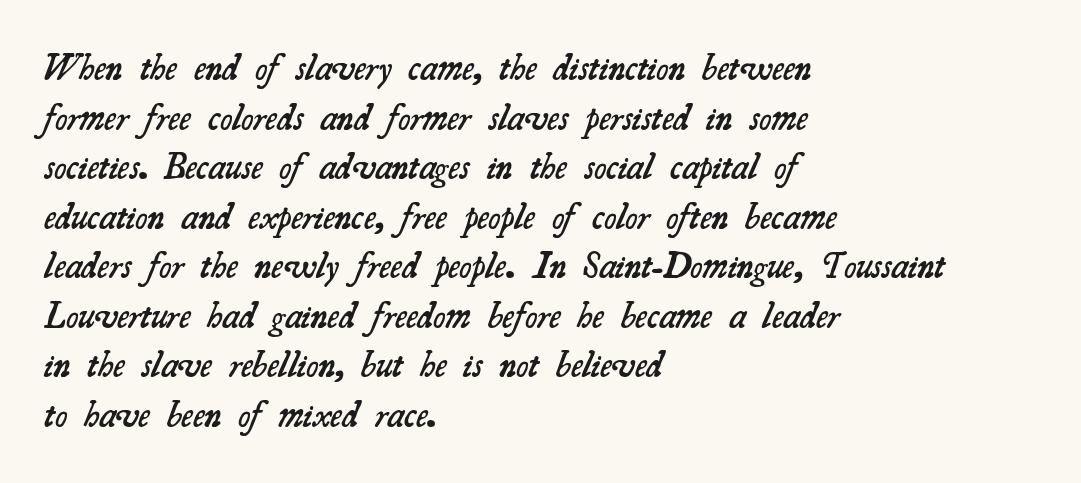
{"serif": "yes", "bold": "semi", "weight": "semibold", "width": "normal", "stroke_contrast": "medium", "x_height": "small", "monospaced": "no", "underline": "no", "align": "left", "line_spacing": "normal", "line_spacing_ratio": 1.34, "letter_spacing": "normal", "letter_spacing_em": 0.0, "glyph_px": 37}
